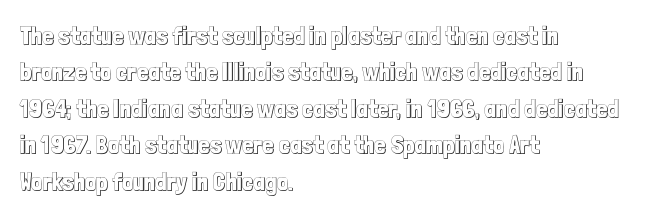
The image shows 25 px text type, upright; set left-aligned, normal line spacing (1.46x), normal letter spacing, not underlined.
